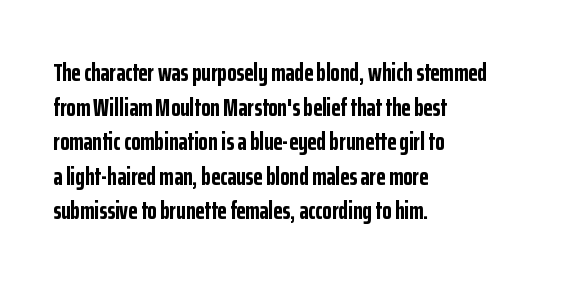
Q: Is the text bold? A: Yes.
Q: Is the text italic (slanted)? A: No, it is upright.
Q: Is the text underlined? A: No.
Q: How is the paragraph aligned? A: Left-aligned.
Q: Is the spacing between letters normal or unusually wide? A: Normal.
Q: Is the spacing between lines tight, normal or loose? A: Normal.
